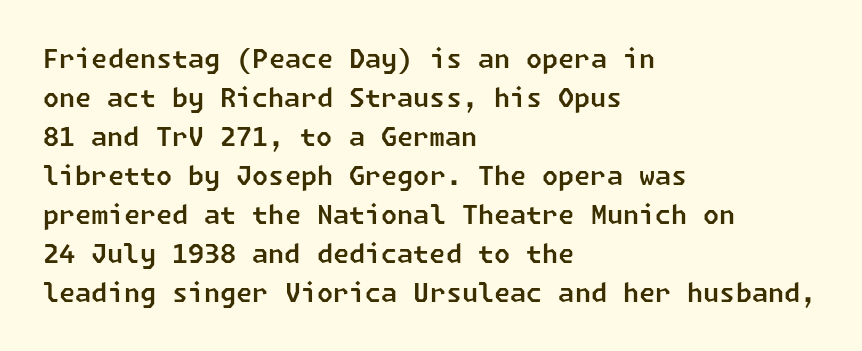
{"underline": "no", "align": "left", "line_spacing": "normal", "line_spacing_ratio": 1.5, "letter_spacing": "normal", "letter_spacing_em": 0.0, "glyph_px": 26}
